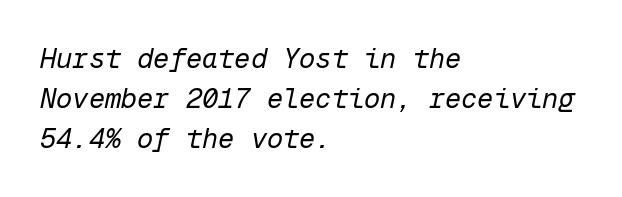
{"italic": "yes", "lean": "right", "slant_degrees": 12, "bold": "no", "underline": "no", "align": "left", "line_spacing": "normal", "line_spacing_ratio": 1.49, "letter_spacing": "normal", "letter_spacing_em": 0.0, "glyph_px": 27}
